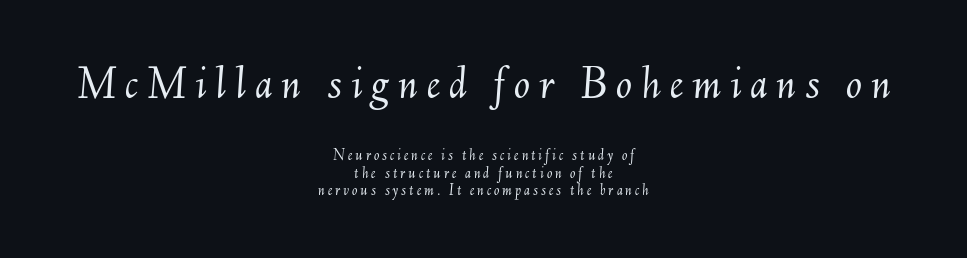
Q: Is the text bold? A: No.
Q: Is the text italic (slanted)? A: Yes, it leans right by about 6 degrees.
Q: Is the text underlined? A: No.
Q: How is the paragraph aligned? A: Centered.
Q: Is the spacing between lines tight, normal or loose? A: Tight.
Q: Which block of text is set in a larger size, the first (top) or the second (bottom)? A: The first (top) one.
Q: Width (condensed, normal, or wide)? A: Normal.
Q: Stroke contrast? A: Medium.
Q: x-height? A: Small.
Q: Monospaced? A: No.
